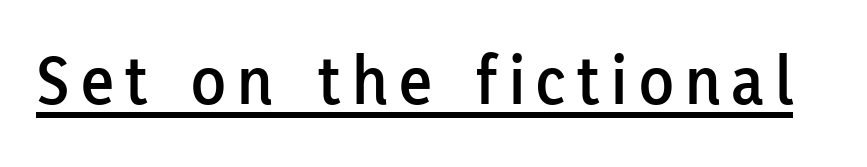
The rendering shows plain stroke endings on the letterforms — a sans-serif design. Compared with undecorated copy, this sample adds a rule below the words. This sample uses an upright cut, with every glyph sitting square on the baseline. Here the designer chose a conventional face with non-uniform glyph widths.
